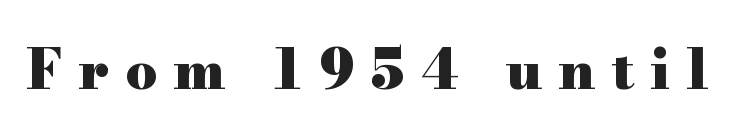
The image shows 56 px heavy, wide serif type, upright; set unusually wide letter spacing (+0.29 em), not underlined; high stroke contrast and a small x-height.
